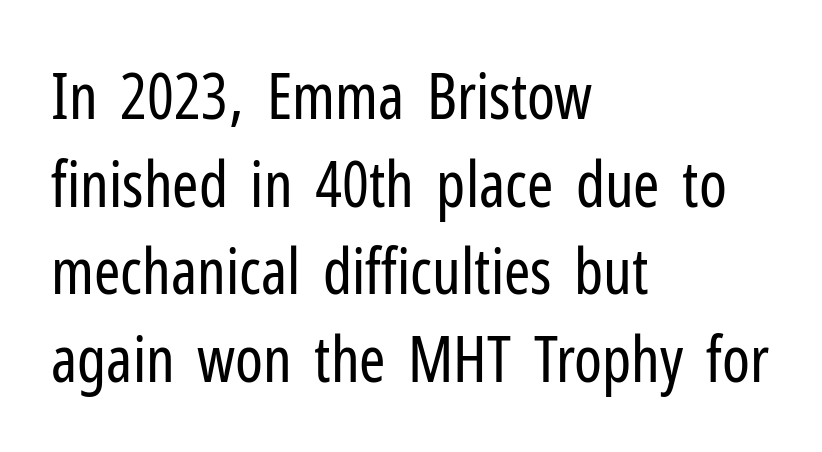
Q: Is the text bold? A: No.
Q: Is the text italic (slanted)? A: No, it is upright.
Q: Is the typeface a serif or a sans-serif typeface? A: Sans-serif.
Q: Is the text underlined? A: No.
Q: How is the paragraph aligned? A: Left-aligned.
Q: Is the spacing between letters normal or unusually wide? A: Normal.
Q: Is the spacing between lines tight, normal or loose? A: Normal.
Q: Width (condensed, normal, or wide)? A: Condensed.
Q: Stroke contrast? A: Low.
Q: x-height? A: Medium.
Q: Monospaced? A: No.
